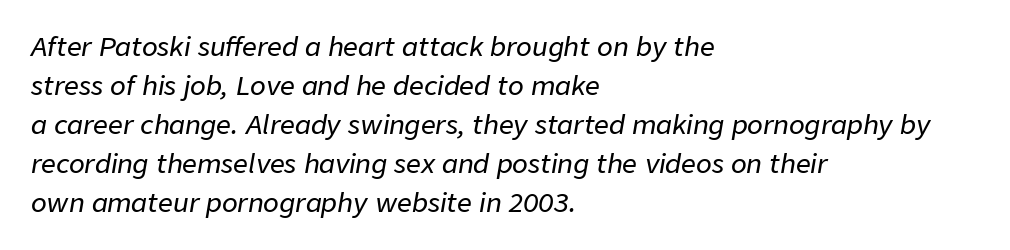
The image shows 26 px text type, italic (leaning right); set left-aligned, normal line spacing (1.5x), normal letter spacing, not underlined.
